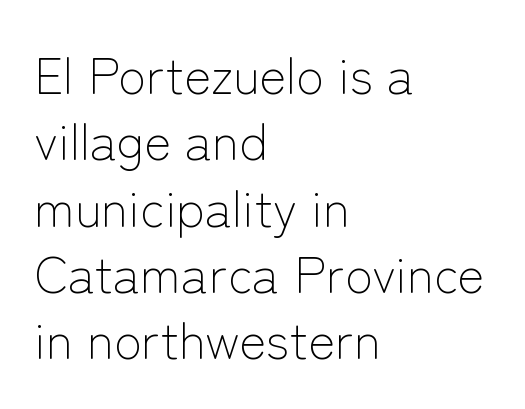
{"serif": "no", "italic": "no", "bold": "no", "weight": "light", "width": "normal", "stroke_contrast": "low", "x_height": "medium", "monospaced": "no", "underline": "no", "align": "left", "line_spacing": "normal", "line_spacing_ratio": 1.3, "letter_spacing": "normal", "letter_spacing_em": 0.0, "glyph_px": 51}
